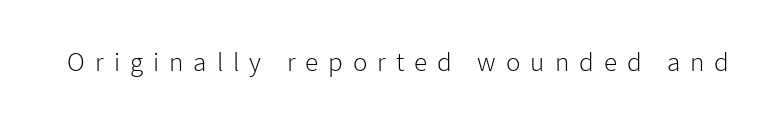
{"italic": "no", "bold": "no", "underline": "no", "letter_spacing": "wide", "letter_spacing_em": 0.37, "glyph_px": 27}
